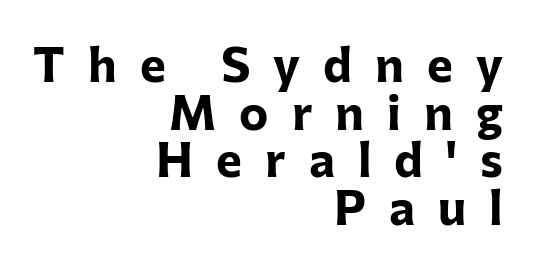
Q: Is the text bold? A: Yes.
Q: Is the text italic (slanted)? A: No, it is upright.
Q: Is the typeface a serif or a sans-serif typeface? A: Sans-serif.
Q: Is the text underlined? A: No.
Q: How is the paragraph aligned? A: Right-aligned.
Q: Is the spacing between letters normal or unusually wide? A: Unusually wide.
Q: Is the spacing between lines tight, normal or loose? A: Tight.
Q: Width (condensed, normal, or wide)? A: Normal.
Q: Stroke contrast? A: Low.
Q: x-height? A: Medium.
Q: Monospaced? A: No.
